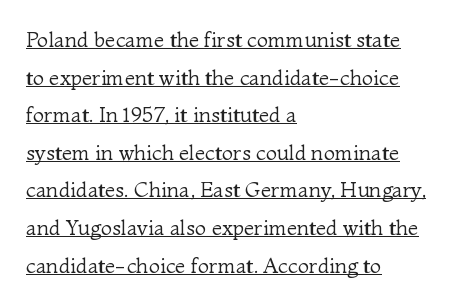
Q: Is the text bold? A: No.
Q: Is the text italic (slanted)? A: No, it is upright.
Q: Is the text underlined? A: Yes.
Q: How is the paragraph aligned? A: Left-aligned.
Q: Is the spacing between letters normal or unusually wide? A: Normal.
